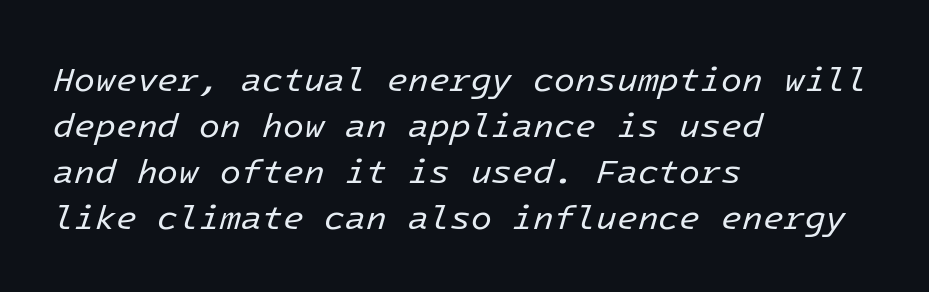
Q: Is the text bold? A: No.
Q: Is the text italic (slanted)? A: Yes, it leans right by about 16 degrees.
Q: Is the text underlined? A: No.
Q: How is the paragraph aligned? A: Left-aligned.
Q: Is the spacing between letters normal or unusually wide? A: Normal.
Q: Is the spacing between lines tight, normal or loose? A: Normal.
Q: Width (condensed, normal, or wide)? A: Normal.
Q: Stroke contrast? A: Low.
Q: x-height? A: Medium.
